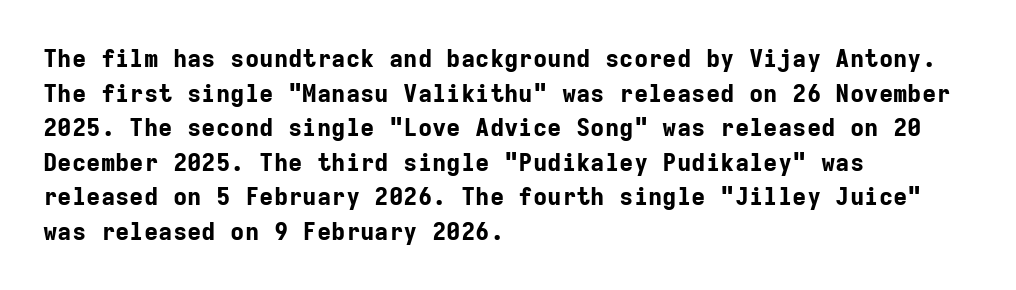
Q: Is the text bold? A: Yes.
Q: Is the text italic (slanted)? A: No, it is upright.
Q: Is the text underlined? A: No.
Q: How is the paragraph aligned? A: Left-aligned.
Q: Is the spacing between letters normal or unusually wide? A: Normal.
Q: Is the spacing between lines tight, normal or loose? A: Normal.
